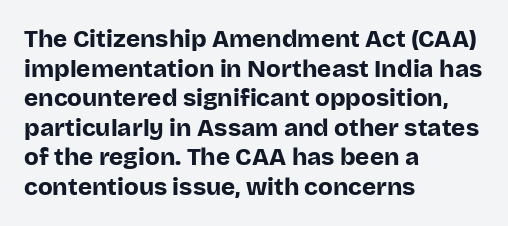
Nobody drew a line under any word here. The lettering stays uniformly vertical, giving the passage a roman look. Each word holds together tightly as a unit, with standard inter-letter gaps. A student would call this left alignment; a typographer would say flush left, rag right. Typographic density is high because the face is bold.
